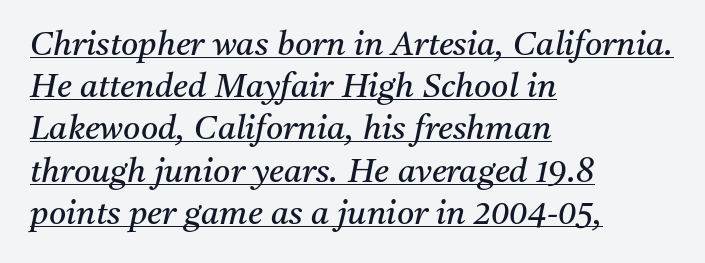
{"serif": "yes", "italic": "yes", "lean": "right", "slant_degrees": 11, "bold": "no", "weight": "regular", "width": "normal", "stroke_contrast": "medium", "x_height": "medium", "monospaced": "no", "underline": "yes", "align": "left", "line_spacing": "normal", "line_spacing_ratio": 1.28, "letter_spacing": "normal", "letter_spacing_em": 0.0, "glyph_px": 33}
